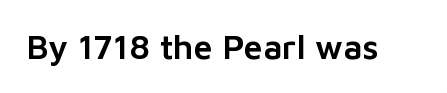
Look at the bottom of the vertical strokes: they stop flat, with no serifs. Just letters on the line, the space beneath them empty. A typesetter would call this proportional, since set widths differ per character. The lettering holds an erect, upright posture throughout. The horizontal fit of the characters is conventional and even.
